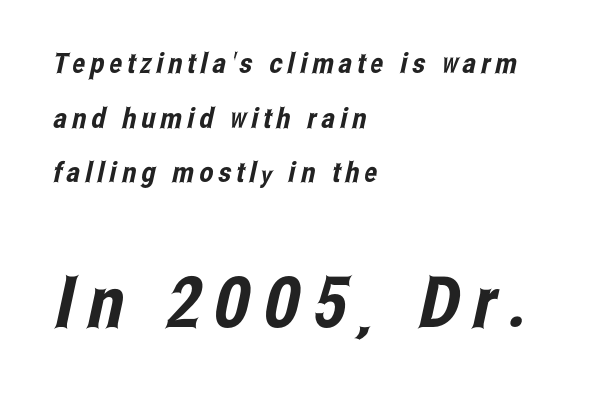
The image shows 71 px condensed sans-serif type; set left-aligned, loose line spacing (1.95x), not underlined; the second (bottom) block is 2.54x larger; low stroke contrast and a medium x-height.
